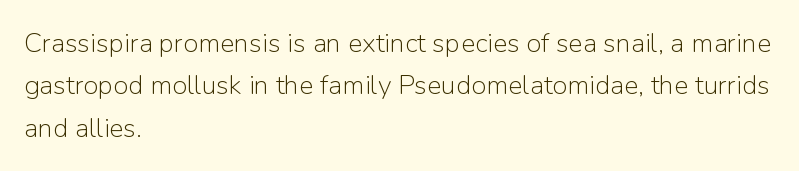
{"italic": "no", "bold": "no", "underline": "no", "align": "left", "line_spacing": "normal", "line_spacing_ratio": 1.57, "letter_spacing": "normal", "letter_spacing_em": 0.0, "glyph_px": 27}
